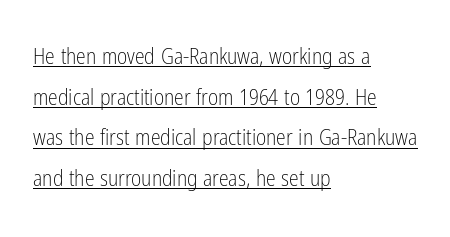
{"italic": "no", "bold": "no", "underline": "yes", "align": "left", "line_spacing_ratio": 1.85, "letter_spacing": "normal", "letter_spacing_em": 0.0, "glyph_px": 22}
